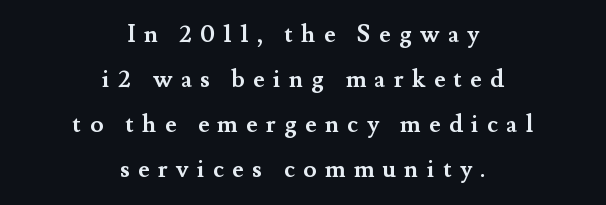
{"italic": "no", "bold": "yes", "underline": "no", "align": "center", "line_spacing_ratio": 1.87, "letter_spacing": "wide", "letter_spacing_em": 0.35, "glyph_px": 24}
